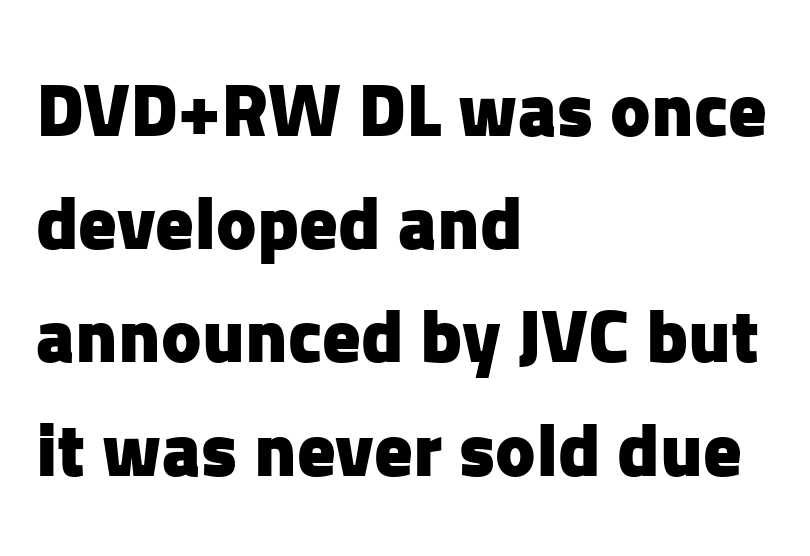
Q: Is the text bold? A: Yes.
Q: Is the text italic (slanted)? A: No, it is upright.
Q: Is the typeface a serif or a sans-serif typeface? A: Sans-serif.
Q: Is the text underlined? A: No.
Q: How is the paragraph aligned? A: Left-aligned.
Q: Is the spacing between letters normal or unusually wide? A: Normal.
Q: Is the spacing between lines tight, normal or loose? A: Normal.
Q: Width (condensed, normal, or wide)? A: Normal.
Q: Stroke contrast? A: Low.
Q: x-height? A: Medium.
Q: Monospaced? A: No.
